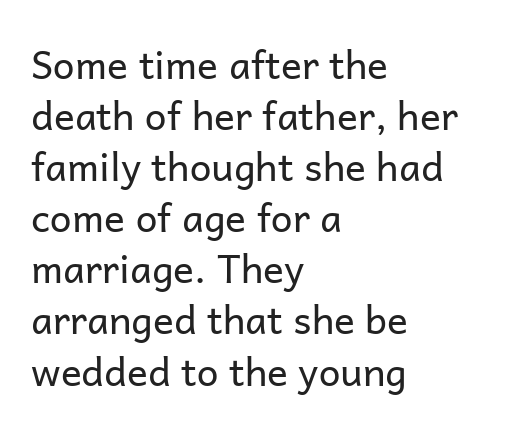
{"serif": "no", "italic": "no", "bold": "no", "weight": "regular", "width": "normal", "stroke_contrast": "low", "x_height": "medium", "monospaced": "no", "underline": "no", "align": "left", "line_spacing": "normal", "line_spacing_ratio": 1.31, "letter_spacing": "normal", "letter_spacing_em": 0.0, "glyph_px": 39}
